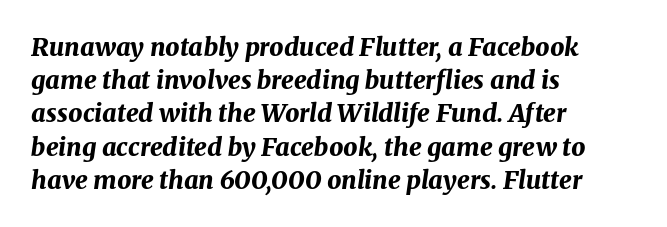
The image shows 25 px bold type, italic (leaning right); set left-aligned, normal line spacing (1.33x), normal letter spacing, not underlined.
